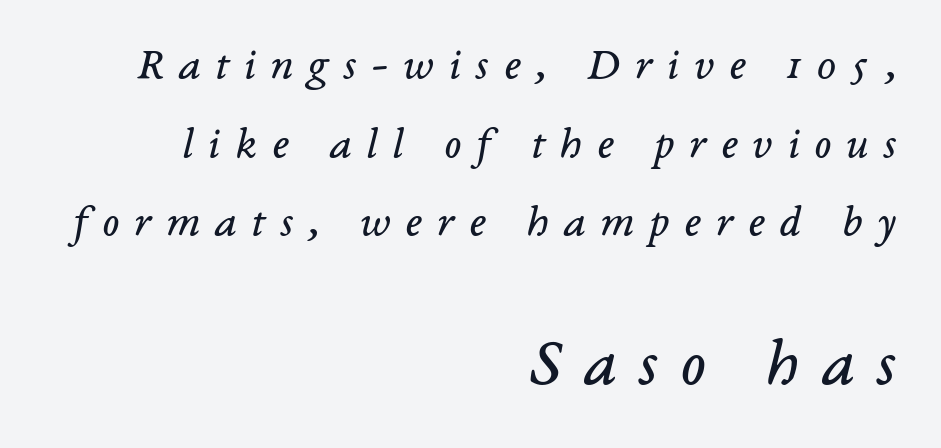
{"serif": "yes", "italic": "yes", "lean": "right", "slant_degrees": 14, "bold": "no", "weight": "regular", "width": "normal", "stroke_contrast": "low", "x_height": "medium", "monospaced": "no", "underline": "no", "align": "right", "line_spacing_ratio": 1.75, "letter_spacing": "wide", "letter_spacing_em": 0.33, "larger_block": "second", "size_ratio": 1.49, "glyph_px": 67}
